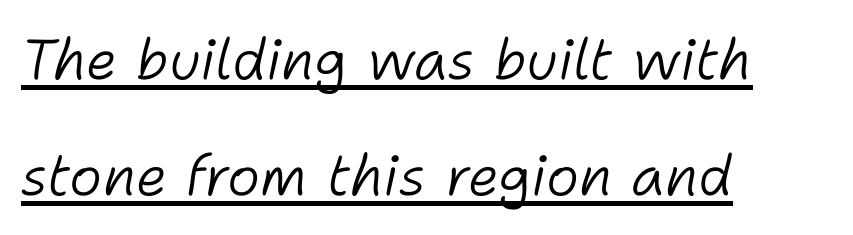
Teacher's note: observe the even left margin — that is flush-left alignment. The letters are slanted; this is an italic face. The font is comparable to plain body text, perhaps lighter. Proportional: the letters do not fall into vertical columns.
